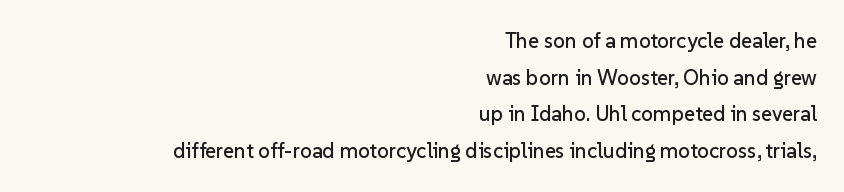
{"italic": "no", "underline": "no", "align": "right", "line_spacing_ratio": 1.75, "letter_spacing": "normal", "letter_spacing_em": 0.0, "glyph_px": 21}
